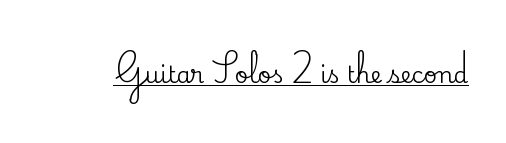
The image shows 23 px text type, upright; set normal letter spacing, underlined.
